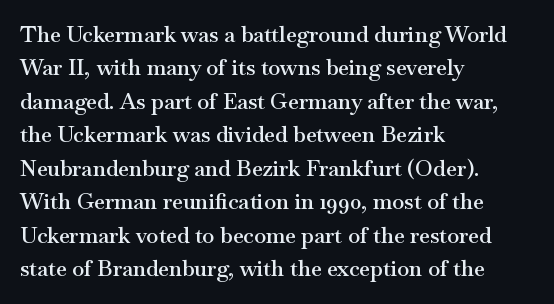
Rows of type keep a routine distance in the vertical direction. Default kerning and tracking; the words read as compact shapes. The font's upright variant was chosen for this text. As a designer I'd log this as weight 600, semibold. The string is rendered with underlining switched off.
